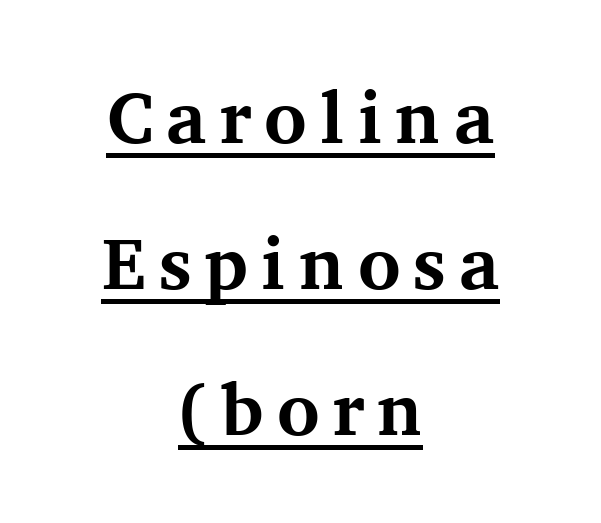
The passage shown is typeset with a serif family. This sample uses an upright cut, with every glyph sitting square on the baseline. Plenty of ink on the page — the face is bold. The leading is generous, giving the passage an open texture. Spacing verdict: proportional, widths tailored to each character. Line starts and ends both wander, symmetrically.
